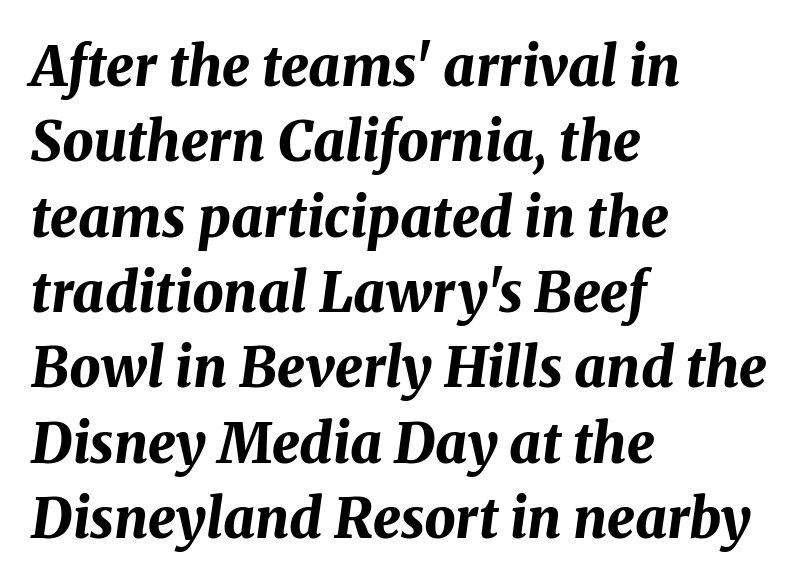
{"italic": "yes", "lean": "right", "slant_degrees": 8, "bold": "yes", "weight": "bold", "width": "normal", "stroke_contrast": "medium", "x_height": "medium", "monospaced": "no", "underline": "no", "align": "left", "line_spacing": "normal", "line_spacing_ratio": 1.37, "letter_spacing": "normal", "letter_spacing_em": 0.0, "glyph_px": 55}
